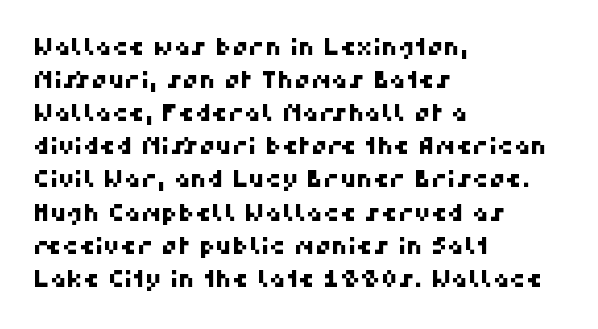
Q: Is the text underlined? A: No.
Q: How is the paragraph aligned? A: Left-aligned.
Q: Is the spacing between letters normal or unusually wide? A: Normal.
Q: Is the spacing between lines tight, normal or loose? A: Normal.
